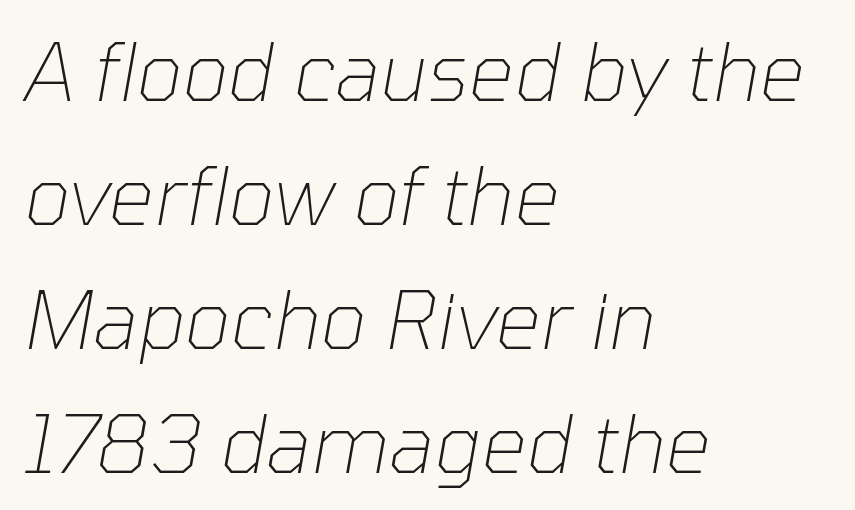
The cut favours lightness, reaching ordinary text weight at its darkest. Yep, that's italic — everything's leaning. Horizontal bands of white between lines are of average thickness. Is the block centered? No — it sits flush against the left margin. The tracking reads as untouched default to a designer's eye. Each row of text sits above clean, open space.
